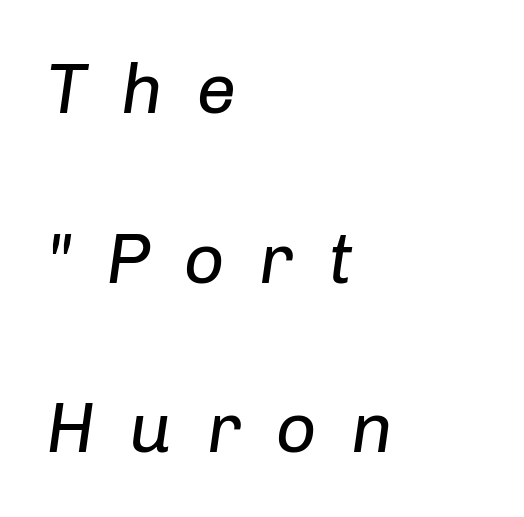
The image shows 71 px regular-weight type, italic (leaning right); set left-aligned, loose line spacing (2.39x), unusually wide letter spacing (+0.48 em), not underlined; low stroke contrast and a medium x-height.
